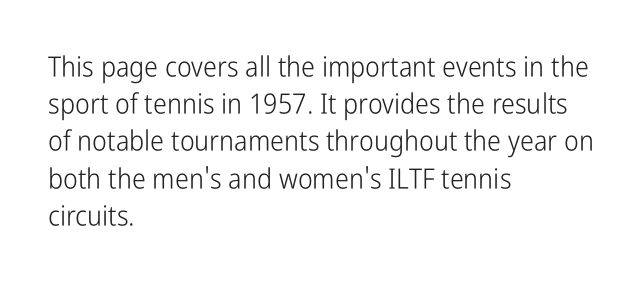
{"serif": "no", "italic": "no", "bold": "no", "weight": "light", "width": "condensed", "stroke_contrast": "low", "x_height": "medium", "monospaced": "no", "underline": "no", "align": "left", "line_spacing": "normal", "line_spacing_ratio": 1.33, "letter_spacing": "normal", "letter_spacing_em": 0.0, "glyph_px": 28}
